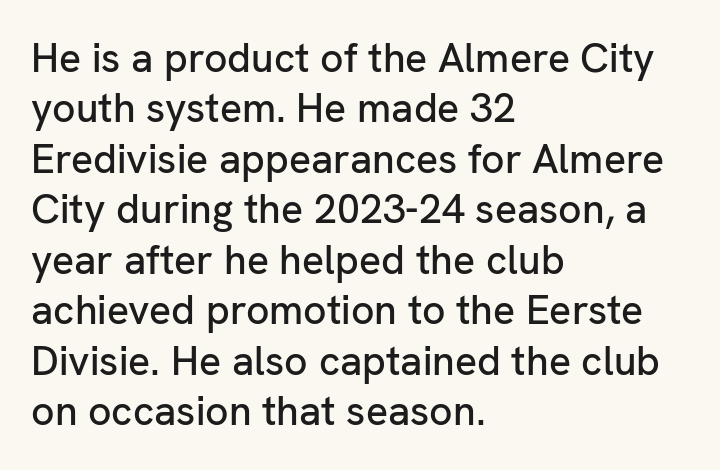
Q: Is the text italic (slanted)? A: No, it is upright.
Q: Is the typeface a serif or a sans-serif typeface? A: Sans-serif.
Q: Is the text underlined? A: No.
Q: How is the paragraph aligned? A: Left-aligned.
Q: Is the spacing between letters normal or unusually wide? A: Normal.
Q: Width (condensed, normal, or wide)? A: Normal.
Q: Stroke contrast? A: Low.
Q: x-height? A: Medium.
Q: Monospaced? A: No.
